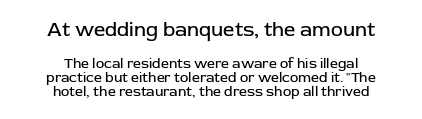
Q: Is the text bold? A: No.
Q: Is the text italic (slanted)? A: No, it is upright.
Q: Is the text underlined? A: No.
Q: How is the paragraph aligned? A: Centered.
Q: Is the spacing between letters normal or unusually wide? A: Normal.
Q: Is the spacing between lines tight, normal or loose? A: Tight.
Q: Which block of text is set in a larger size, the first (top) or the second (bottom)? A: The first (top) one.
